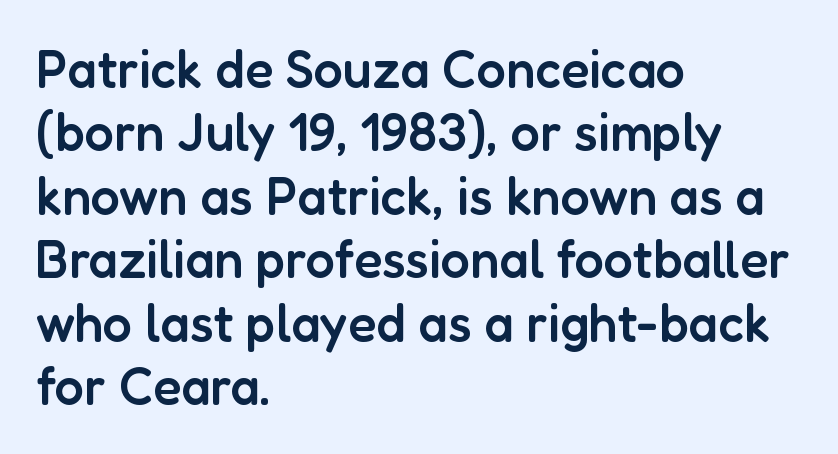
The image shows 52 px semibold sans-serif type, upright; set left-aligned, line spacing 1.22x, normal letter spacing, not underlined; low stroke contrast and a medium x-height.
